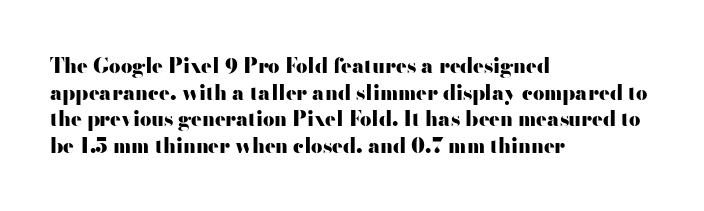
{"italic": "no", "bold": "yes", "underline": "no", "align": "left", "line_spacing": "normal", "line_spacing_ratio": 1.33, "letter_spacing": "normal", "letter_spacing_em": 0.0, "glyph_px": 20}
